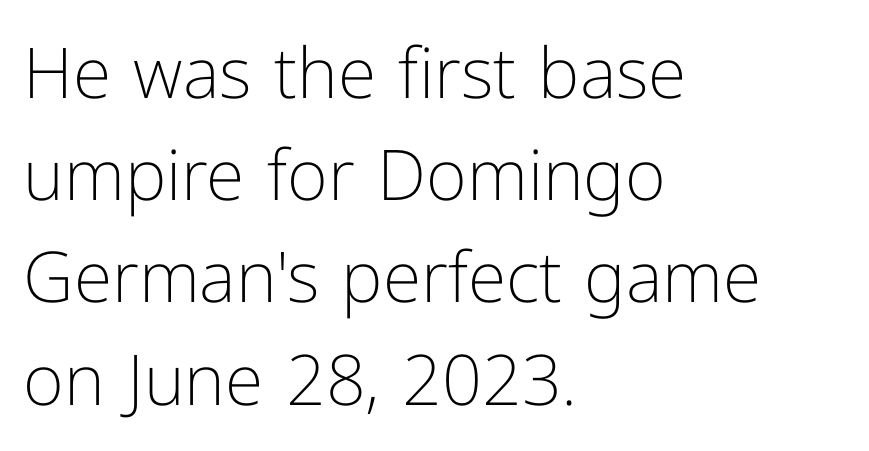
The image shows 70 px light sans-serif type, upright; set left-aligned, normal line spacing (1.46x), normal letter spacing, not underlined; low stroke contrast and a medium x-height.
